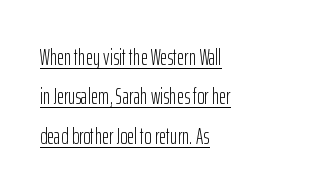
Q: Is the text bold? A: No.
Q: Is the text italic (slanted)? A: No, it is upright.
Q: Is the text underlined? A: Yes.
Q: How is the paragraph aligned? A: Left-aligned.
Q: Is the spacing between letters normal or unusually wide? A: Normal.
